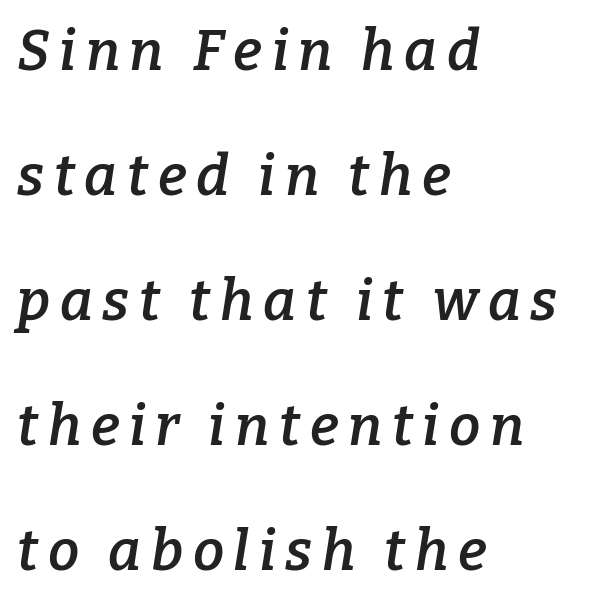
Q: Is the text bold? A: Semi-bold.
Q: Is the text italic (slanted)? A: Yes, it leans right by about 9 degrees.
Q: Is the typeface a serif or a sans-serif typeface? A: Serif.
Q: Is the text underlined? A: No.
Q: How is the paragraph aligned? A: Left-aligned.
Q: Is the spacing between lines tight, normal or loose? A: Loose.
Q: Width (condensed, normal, or wide)? A: Normal.
Q: Stroke contrast? A: Low.
Q: x-height? A: Medium.
Q: Monospaced? A: No.
